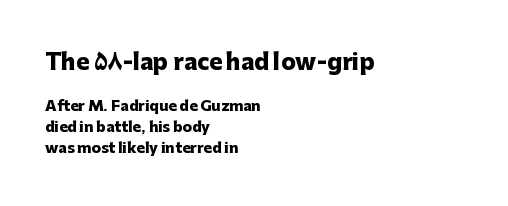
The glyphs are unaccompanied by any horizontal stroke below them. Leading matches the norm, producing a regular column. How are the letters spaced? Ordinarily, with no added tracking. The typesetter chose a ragged-right arrangement here. The face used here appears at its bigger size in the upper chunk.
